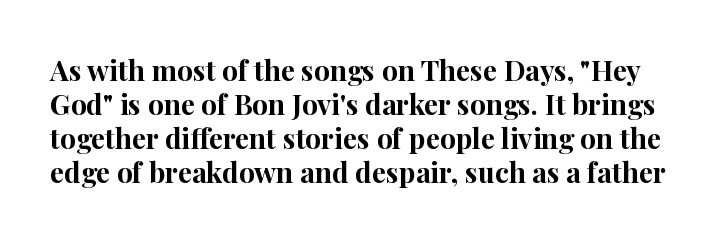
{"serif": "yes", "italic": "no", "bold": "yes", "weight": "bold", "width": "normal", "stroke_contrast": "high", "x_height": "medium", "monospaced": "no", "underline": "no", "line_spacing_ratio": 1.21, "letter_spacing": "normal", "letter_spacing_em": 0.0, "glyph_px": 28}
